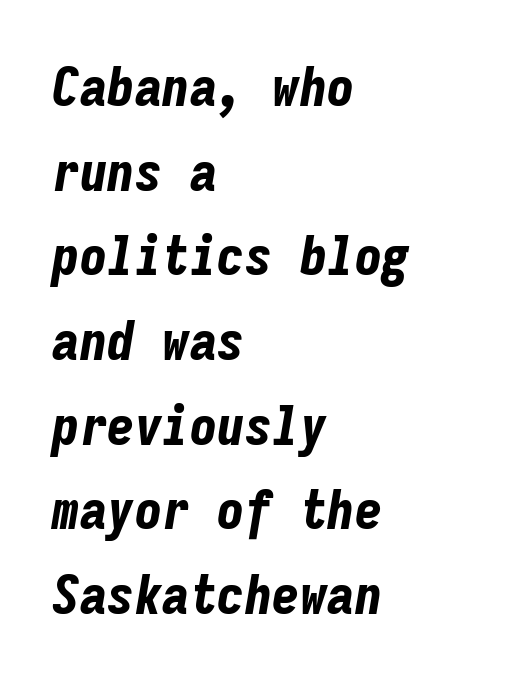
This rendering leaves character spacing at its baseline value. The block of text has a typical density, with ordinary space between rows. Designer's note — italics engaged. The lines are quadded left. Decoration check: the copy has no underline.
